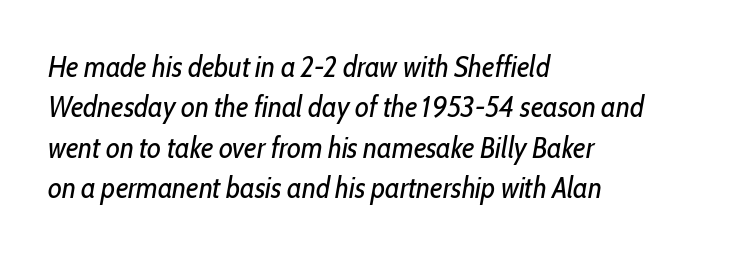
The image shows 30 px regular-weight, condensed type, italic (leaning right); set left-aligned, normal line spacing (1.35x), normal letter spacing, not underlined; low stroke contrast and a medium x-height.
